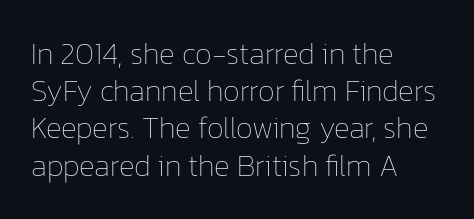
Character widths vary here, with narrow letters taking less room than wide ones. Underline: absent. Each stroke keeps to a modest, everyday thickness or less. Inter-character spacing is left at the font's built-in metrics. Posture: straight, roman, zero tilt.
